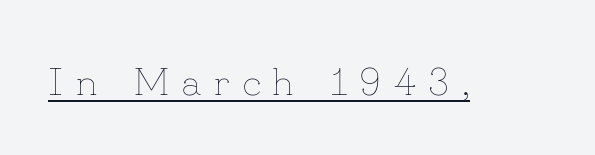
{"italic": "no", "bold": "no", "weight": "thin", "width": "normal", "stroke_contrast": "low", "x_height": "small", "monospaced": "no", "underline": "yes", "letter_spacing": "wide", "letter_spacing_em": 0.31, "glyph_px": 40}
